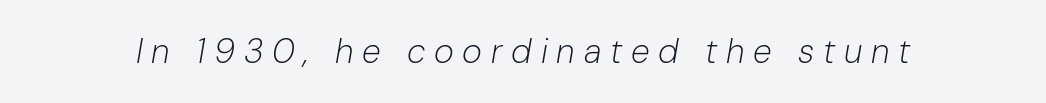
The image shows 34 px light type, italic (leaning right); set unusually wide letter spacing (+0.26 em), not underlined; low stroke contrast and a medium x-height.
